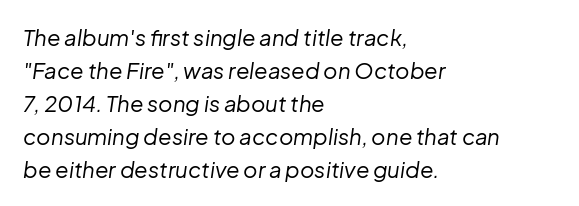
This rendering features lettering with no underline. The vertical gap from one line to the next is medium. These lines are set flush left with a ragged right edge. Default kerning and tracking; the words read as compact shapes. These lines were composed using italics. On a weight scale, this lands at 450 or below.
